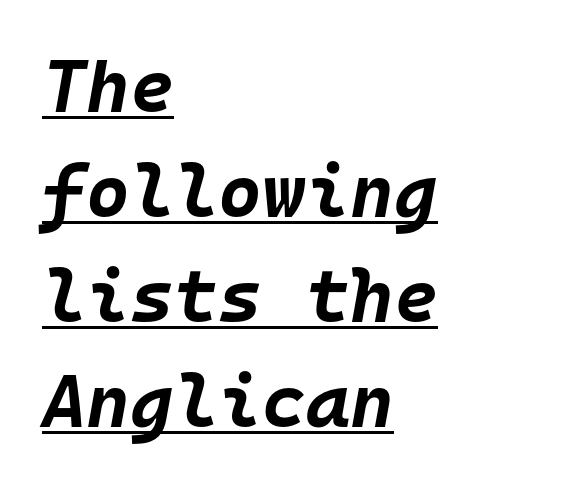
{"italic": "yes", "lean": "right", "slant_degrees": 10, "bold": "yes", "weight": "bold", "width": "normal", "stroke_contrast": "low", "x_height": "large", "monospaced": "yes", "underline": "yes", "align": "left", "line_spacing": "normal", "line_spacing_ratio": 1.4, "letter_spacing": "normal", "letter_spacing_em": 0.0, "glyph_px": 75}
